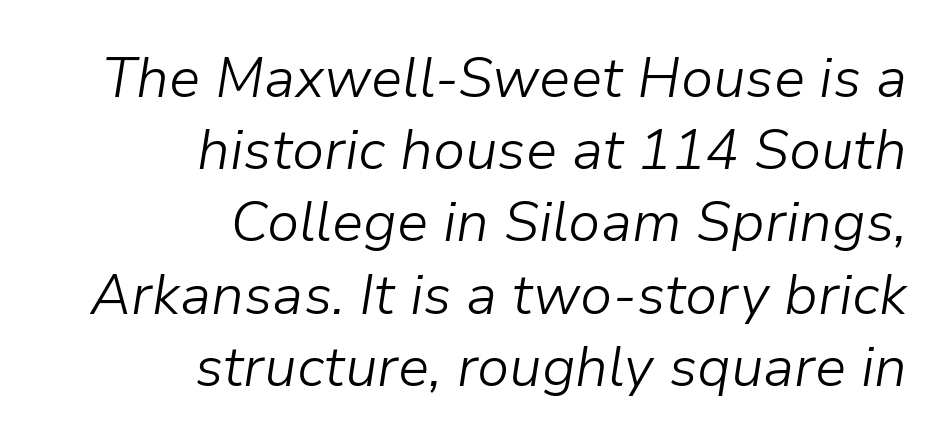
The cut favours lightness, reaching ordinary text weight at its darkest. No word sits above an underline. Italic? Definitely — the glyphs are oblique. How would I describe the line gaps? Plain and ordinary.
